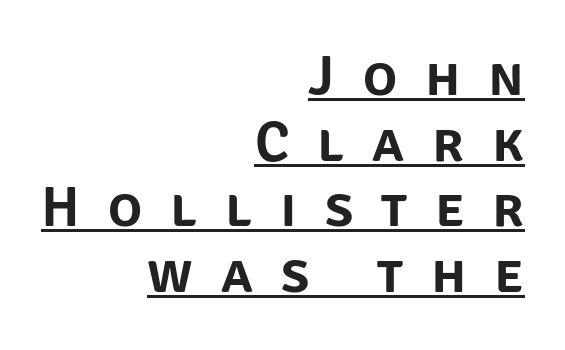
Q: Is the text italic (slanted)? A: No, it is upright.
Q: Is the typeface a serif or a sans-serif typeface? A: Sans-serif.
Q: Is the text underlined? A: Yes.
Q: How is the paragraph aligned? A: Right-aligned.
Q: Is the spacing between letters normal or unusually wide? A: Unusually wide.
Q: Is the spacing between lines tight, normal or loose? A: Tight.
Q: Width (condensed, normal, or wide)? A: Normal.
Q: Stroke contrast? A: Low.
Q: x-height? A: Large.
Q: Monospaced? A: No.
